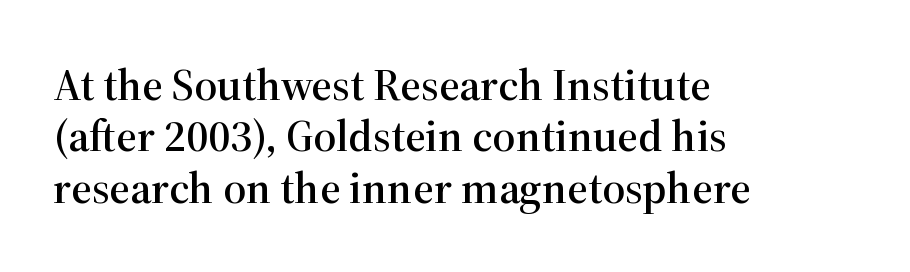
The lines are packed closely together with very little leading. Unmarked baselines from the first word to the last. The passage shown has conventional tracking throughout. Posture: vertical. Do the characters align in a grid? No, the font is proportional. Layout note: lines flush left.
